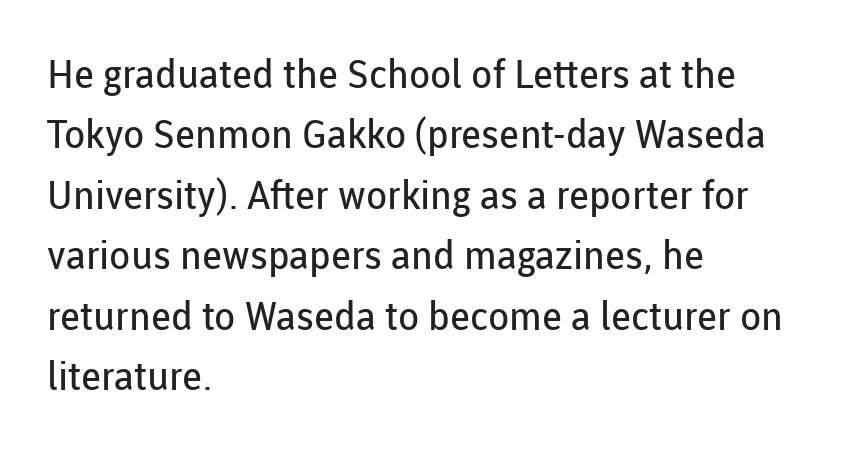
{"serif": "no", "italic": "no", "bold": "no", "weight": "regular", "width": "normal", "stroke_contrast": "low", "x_height": "medium", "monospaced": "no", "underline": "no", "align": "left", "line_spacing": "normal", "line_spacing_ratio": 1.55, "letter_spacing": "normal", "letter_spacing_em": 0.0, "glyph_px": 39}
